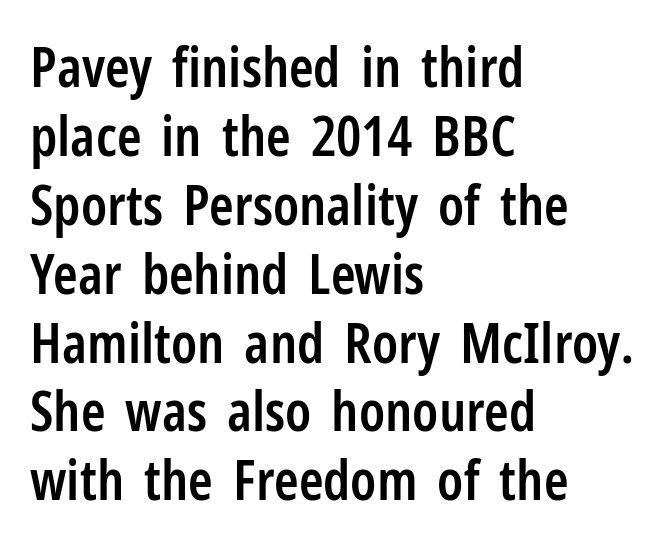
{"serif": "no", "italic": "no", "bold": "semi", "weight": "semibold", "width": "condensed", "stroke_contrast": "low", "x_height": "medium", "monospaced": "no", "underline": "no", "align": "left", "line_spacing_ratio": 1.23, "letter_spacing": "normal", "letter_spacing_em": 0.0, "glyph_px": 56}
